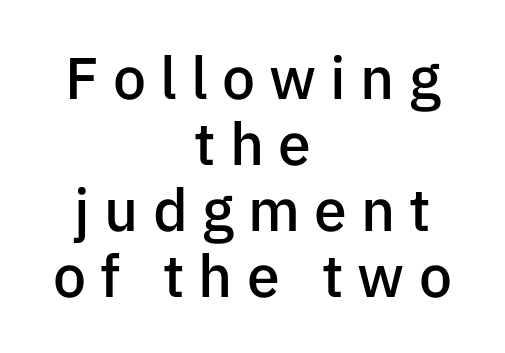
{"serif": "no", "italic": "no", "bold": "semi", "weight": "semibold", "width": "normal", "stroke_contrast": "low", "x_height": "medium", "monospaced": "no", "underline": "no", "align": "center", "line_spacing": "tight", "line_spacing_ratio": 1.12, "letter_spacing": "wide", "letter_spacing_em": 0.24, "glyph_px": 59}
